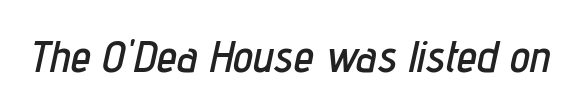
{"italic": "yes", "lean": "right", "slant_degrees": 12, "width": "condensed", "stroke_contrast": "low", "x_height": "medium", "monospaced": "no", "underline": "no", "letter_spacing": "normal", "letter_spacing_em": 0.0, "glyph_px": 45}
